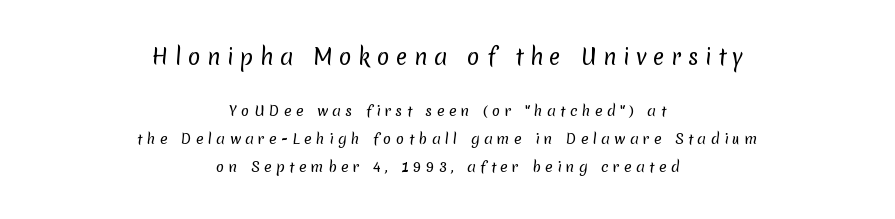
{"bold": "no", "underline": "no", "align": "center", "line_spacing": "loose", "line_spacing_ratio": 2.01, "letter_spacing": "wide", "letter_spacing_em": 0.31, "larger_block": "first", "size_ratio": 1.5, "glyph_px": 21}
